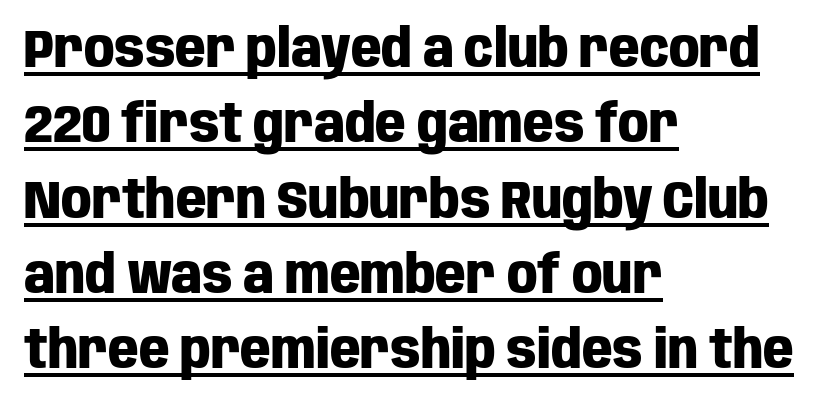
The image shows 53 px heavy, condensed sans-serif type, upright; set left-aligned, normal line spacing (1.42x), normal letter spacing, underlined; low stroke contrast and a large x-height.
